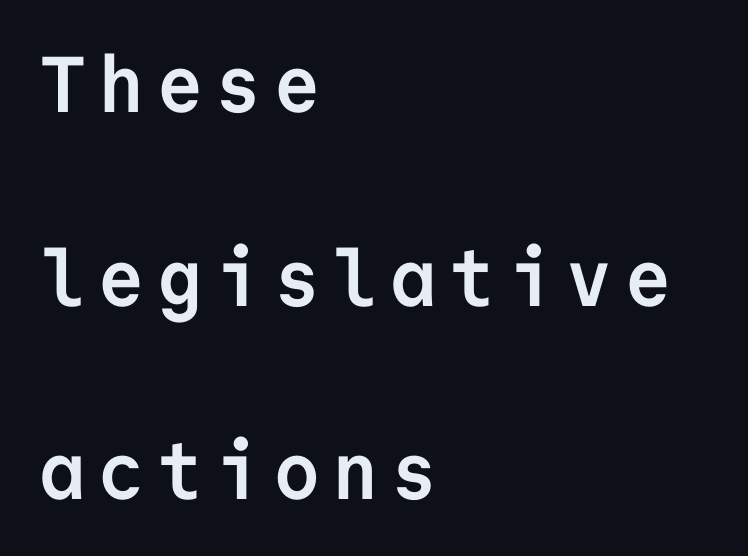
The image shows 79 px semibold sans-serif type, upright, monospaced; set left-aligned, loose line spacing (2.45x), not underlined; low stroke contrast and a medium x-height.
